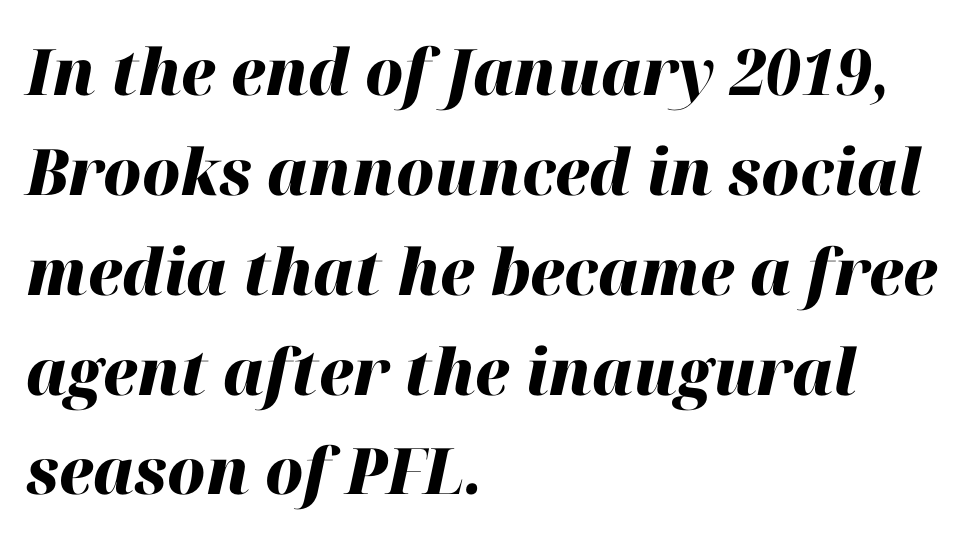
In terms of weight, the rendering is a true, heavy bold. The space between consecutive lines is moderate. This rendering leaves character spacing at its baseline value. The paragraph shown leans on its left margin. The typography opts for an oblique posture over an upright one. Check under the words: just untouched page.
